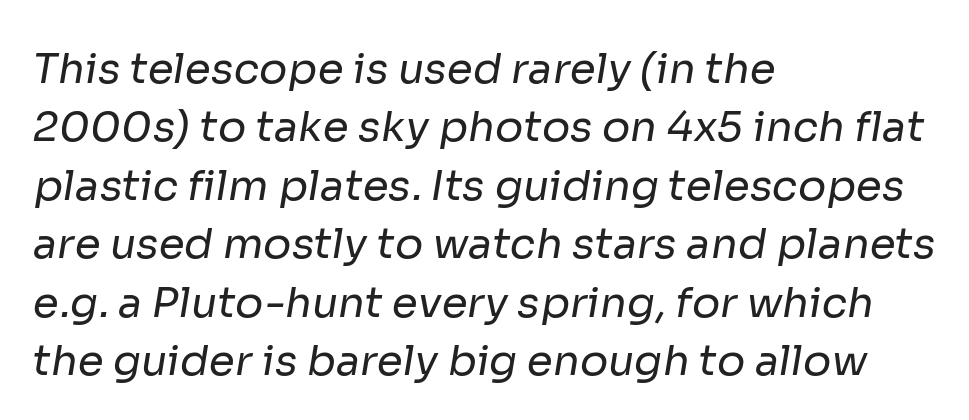
Q: Is the text bold? A: No.
Q: Is the typeface a serif or a sans-serif typeface? A: Sans-serif.
Q: Is the text underlined? A: No.
Q: How is the paragraph aligned? A: Left-aligned.
Q: Is the spacing between letters normal or unusually wide? A: Normal.
Q: Is the spacing between lines tight, normal or loose? A: Normal.
Q: Width (condensed, normal, or wide)? A: Normal.
Q: Stroke contrast? A: Low.
Q: x-height? A: Medium.
Q: Monospaced? A: No.
